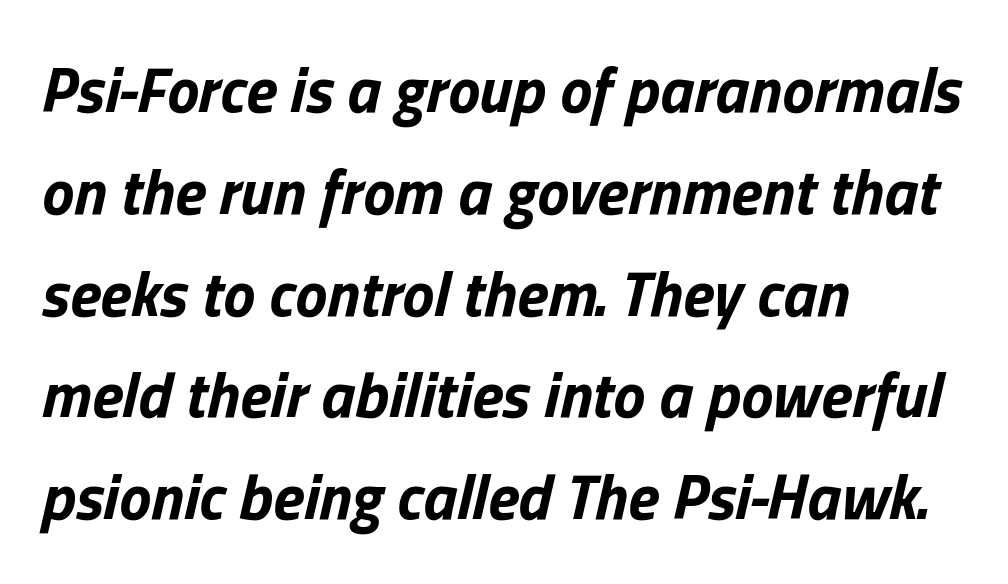
Q: Is the text bold? A: Yes.
Q: Is the text italic (slanted)? A: Yes, it leans right by about 13 degrees.
Q: Is the text underlined? A: No.
Q: How is the paragraph aligned? A: Left-aligned.
Q: Is the spacing between letters normal or unusually wide? A: Normal.
Q: Is the spacing between lines tight, normal or loose? A: Normal.
Q: Width (condensed, normal, or wide)? A: Normal.
Q: Stroke contrast? A: Low.
Q: x-height? A: Medium.
Q: Monospaced? A: No.
